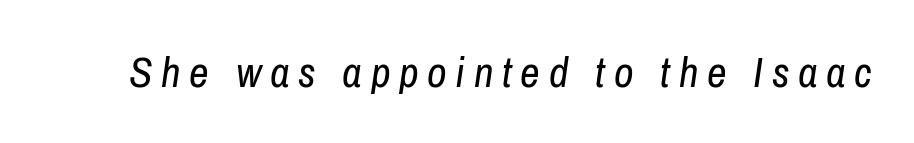
{"italic": "yes", "lean": "right", "slant_degrees": 8, "bold": "no", "weight": "regular", "width": "condensed", "stroke_contrast": "low", "x_height": "medium", "monospaced": "no", "underline": "no", "letter_spacing": "wide", "letter_spacing_em": 0.2, "glyph_px": 43}
